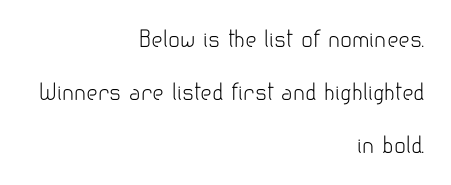
The image shows 22 px text type, upright; set right-aligned, loose line spacing (2.42x), normal letter spacing, not underlined.
